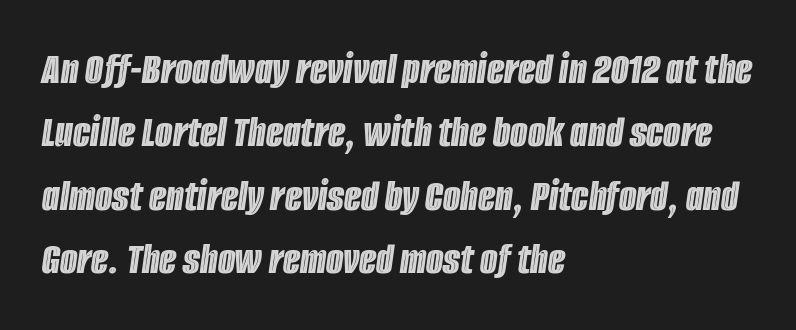
{"italic": "yes", "lean": "right", "slant_degrees": 8, "width": "condensed", "x_height": "large", "monospaced": "no", "underline": "no", "align": "left", "line_spacing": "normal", "line_spacing_ratio": 1.41, "letter_spacing": "normal", "letter_spacing_em": 0.0, "glyph_px": 45}
